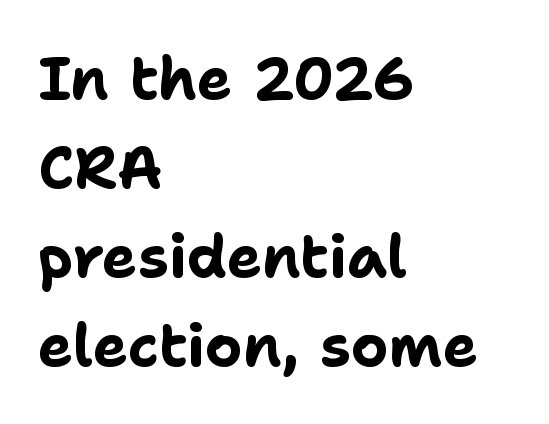
The gap between lines stays unmarked. The characters look thick and weighty, a clear bold. Every character sits straight up, as roman type does. The letters carry no serifs — their stems end cleanly without finishing strokes. These lines are rendered in a variable-pitch font. Does the leading feel generous? No, just average.
